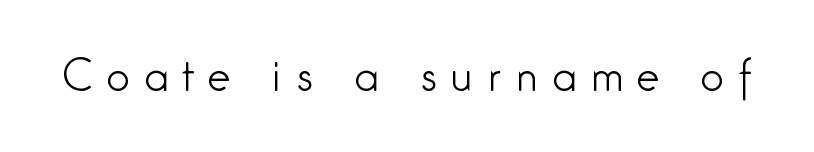
Q: Is the text bold? A: No.
Q: Is the text italic (slanted)? A: No, it is upright.
Q: Is the typeface a serif or a sans-serif typeface? A: Sans-serif.
Q: Is the text underlined? A: No.
Q: Is the spacing between letters normal or unusually wide? A: Unusually wide.
Q: Width (condensed, normal, or wide)? A: Condensed.
Q: Stroke contrast? A: Low.
Q: x-height? A: Medium.
Q: Monospaced? A: No.
